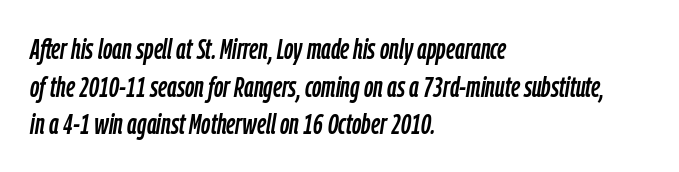
The image shows 29 px condensed type, italic (leaning right); set left-aligned, normal line spacing (1.3x), normal letter spacing, not underlined; low stroke contrast and a medium x-height.
